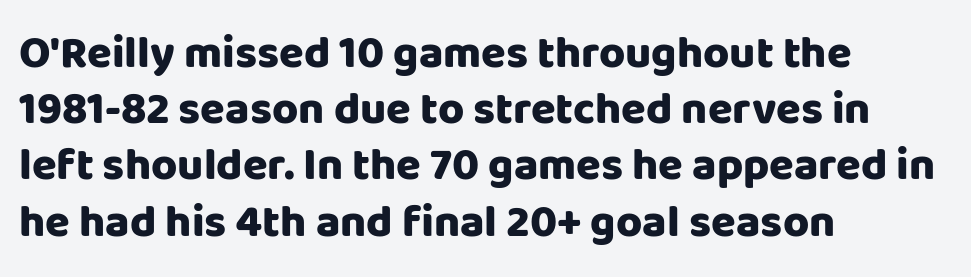
The image shows 45 px heavy sans-serif type, upright; set left-aligned, normal line spacing (1.25x), normal letter spacing, not underlined; low stroke contrast and a large x-height.
